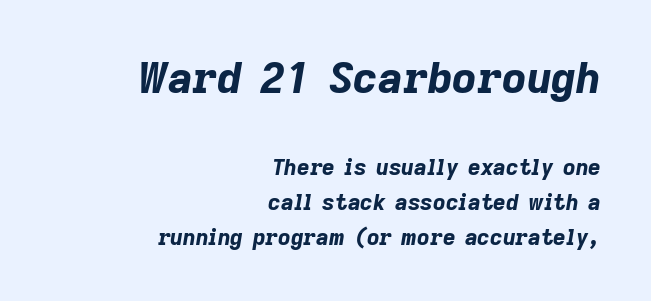
The image shows 43 px bold type, italic (leaning right); set right-aligned, normal line spacing (1.59x), normal letter spacing, not underlined; the first (top) block is 1.95x larger; low stroke contrast and a medium x-height.
